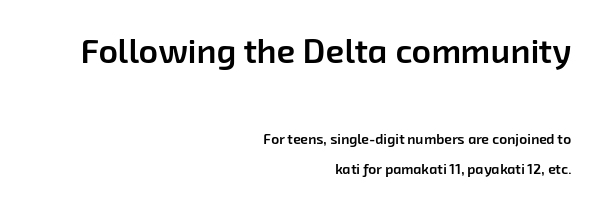
The image shows 34 px semibold sans-serif type; set right-aligned, loose line spacing (2.17x), normal letter spacing, not underlined; the first (top) block is 2.43x larger; low stroke contrast and a medium x-height.
